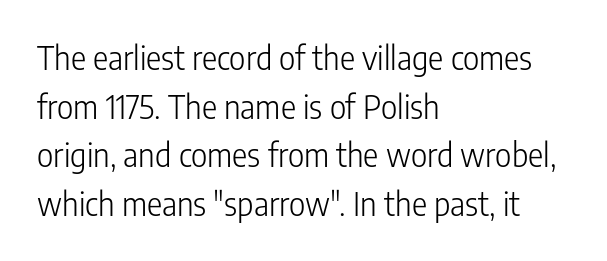
Q: Is the text bold? A: No.
Q: Is the text italic (slanted)? A: No, it is upright.
Q: Is the typeface a serif or a sans-serif typeface? A: Sans-serif.
Q: Is the text underlined? A: No.
Q: How is the paragraph aligned? A: Left-aligned.
Q: Is the spacing between letters normal or unusually wide? A: Normal.
Q: Is the spacing between lines tight, normal or loose? A: Normal.
Q: Width (condensed, normal, or wide)? A: Condensed.
Q: Stroke contrast? A: Low.
Q: x-height? A: Medium.
Q: Monospaced? A: No.
